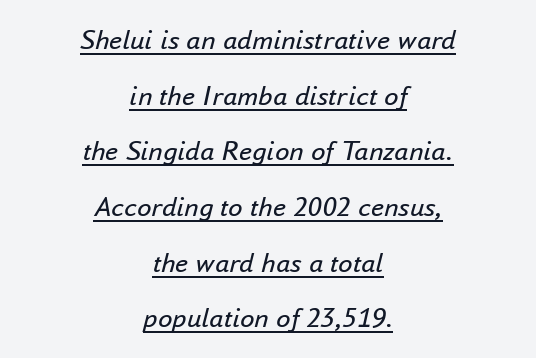
What decoration does the sample have? An underline. Character widths vary here, with narrow letters taking less room than wide ones. These lines stand farther apart than default settings would place them. Default kerning and tracking; the words read as compact shapes. Stem width sits at or under what a default text font uses.
